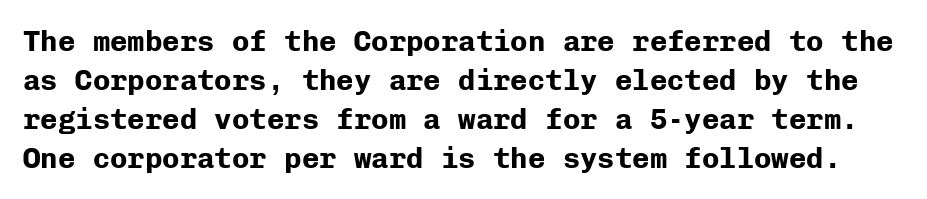
Q: Is the text bold? A: Yes.
Q: Is the text italic (slanted)? A: No, it is upright.
Q: Is the typeface a serif or a sans-serif typeface? A: Sans-serif.
Q: Is the text underlined? A: No.
Q: Is the spacing between letters normal or unusually wide? A: Normal.
Q: Is the spacing between lines tight, normal or loose? A: Normal.
Q: Width (condensed, normal, or wide)? A: Normal.
Q: Stroke contrast? A: Low.
Q: x-height? A: Medium.
Q: Monospaced? A: Yes.
